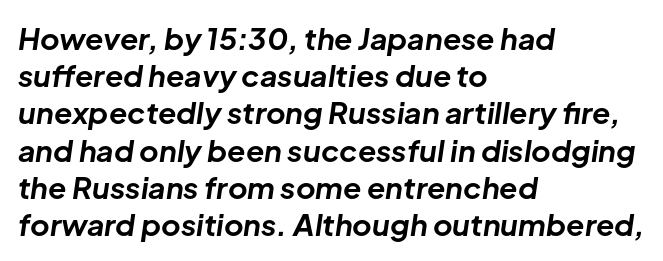
Q: Is the text bold? A: Yes.
Q: Is the text italic (slanted)? A: Yes, it leans right by about 8 degrees.
Q: Is the text underlined? A: No.
Q: How is the paragraph aligned? A: Left-aligned.
Q: Is the spacing between letters normal or unusually wide? A: Normal.
Q: Width (condensed, normal, or wide)? A: Normal.
Q: Stroke contrast? A: Low.
Q: x-height? A: Medium.
Q: Monospaced? A: No.
